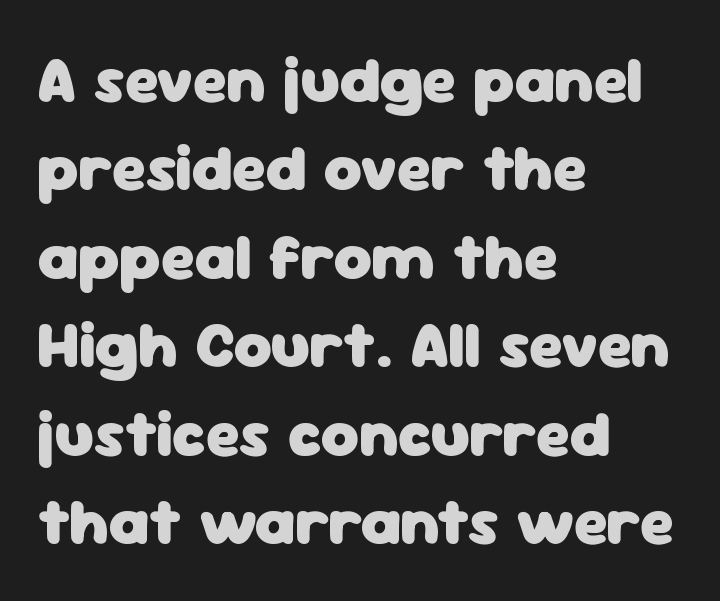
Q: Is the text bold? A: Yes.
Q: Is the text italic (slanted)? A: No, it is upright.
Q: Is the typeface a serif or a sans-serif typeface? A: Sans-serif.
Q: Is the text underlined? A: No.
Q: How is the paragraph aligned? A: Left-aligned.
Q: Is the spacing between letters normal or unusually wide? A: Normal.
Q: Is the spacing between lines tight, normal or loose? A: Normal.
Q: Width (condensed, normal, or wide)? A: Normal.
Q: Stroke contrast? A: Low.
Q: x-height? A: Medium.
Q: Monospaced? A: No.
